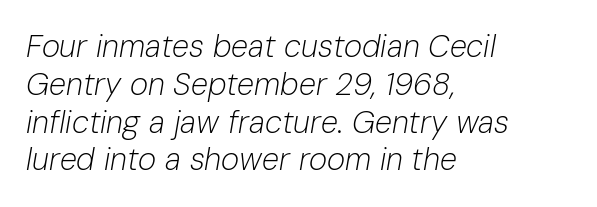
{"italic": "yes", "lean": "right", "slant_degrees": 10, "bold": "no", "weight": "light", "width": "normal", "stroke_contrast": "low", "x_height": "medium", "monospaced": "no", "underline": "no", "align": "left", "line_spacing_ratio": 1.22, "letter_spacing": "normal", "letter_spacing_em": 0.0, "glyph_px": 31}
